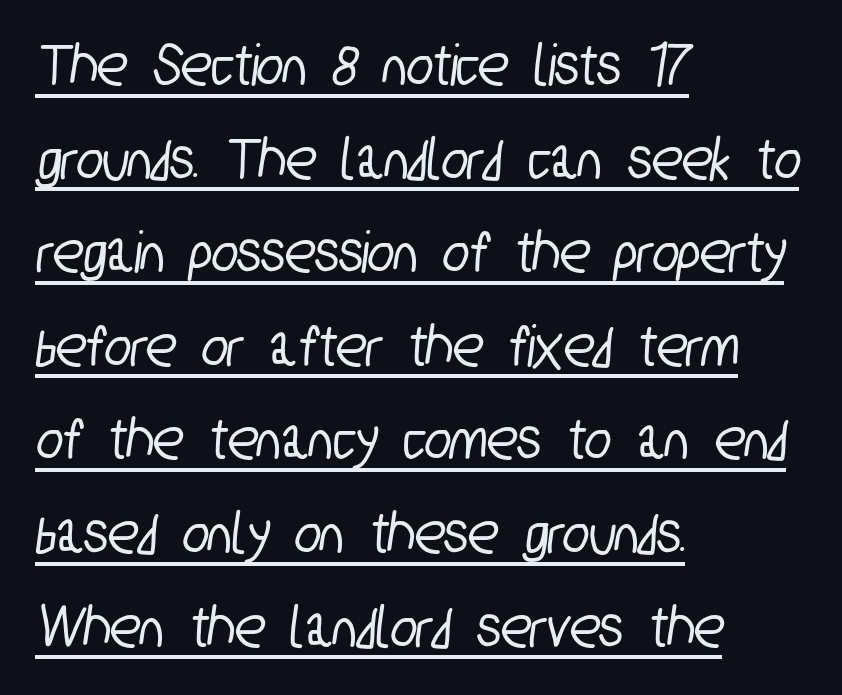
The image shows 62 px condensed sans-serif type; set left-aligned, normal line spacing (1.51x), normal letter spacing, underlined; low stroke contrast and a medium x-height.
